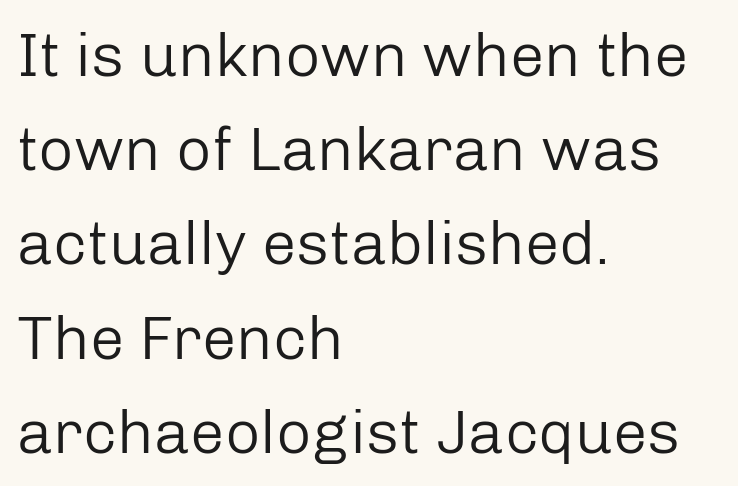
The vertical gap from one line to the next is medium. Only glyphs here, with clear space below each row. This rendering employs a face without finishing strokes, i.e., a sans-serif. Teacher's note: observe the even left margin — that is flush-left alignment. Every stem runs plumb, perpendicular to the baseline.
